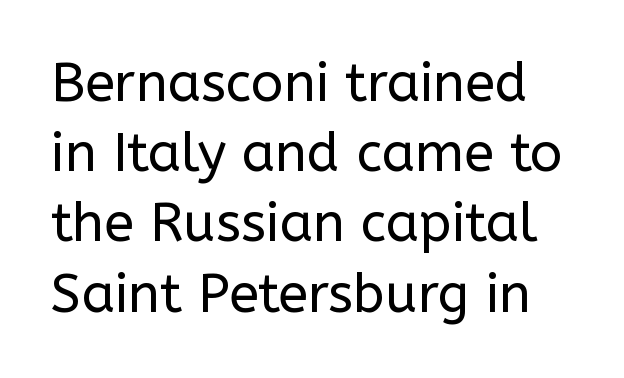
Q: Is the text bold? A: No.
Q: Is the text italic (slanted)? A: No, it is upright.
Q: Is the typeface a serif or a sans-serif typeface? A: Sans-serif.
Q: Is the text underlined? A: No.
Q: Is the spacing between letters normal or unusually wide? A: Normal.
Q: Is the spacing between lines tight, normal or loose? A: Normal.
Q: Width (condensed, normal, or wide)? A: Normal.
Q: Stroke contrast? A: Low.
Q: x-height? A: Medium.
Q: Monospaced? A: No.
